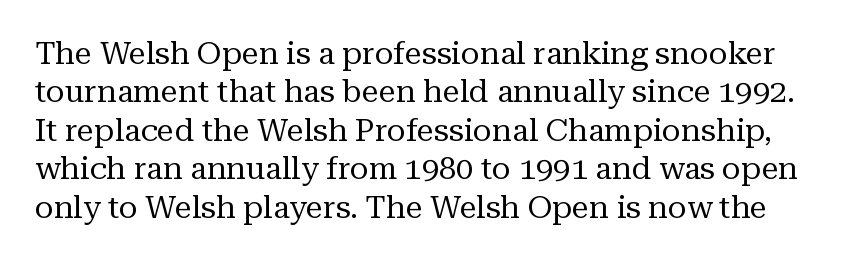
{"serif": "yes", "italic": "no", "bold": "no", "weight": "regular", "width": "normal", "stroke_contrast": "medium", "x_height": "medium", "monospaced": "no", "underline": "no", "line_spacing_ratio": 1.24, "letter_spacing": "normal", "letter_spacing_em": 0.0, "glyph_px": 31}
